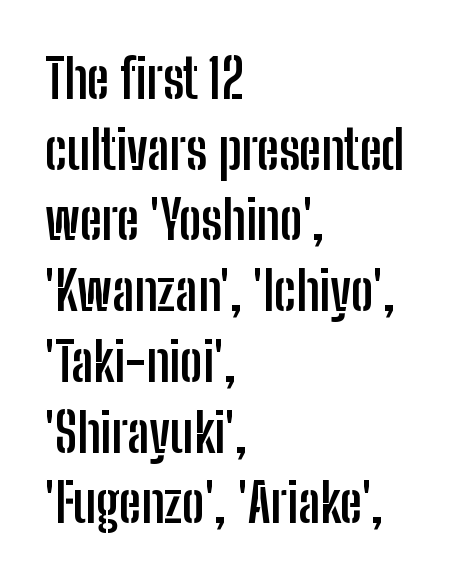
Q: Is the text bold? A: Yes.
Q: Is the text italic (slanted)? A: No, it is upright.
Q: Is the typeface a serif or a sans-serif typeface? A: Sans-serif.
Q: Is the text underlined? A: No.
Q: How is the paragraph aligned? A: Left-aligned.
Q: Is the spacing between letters normal or unusually wide? A: Normal.
Q: Is the spacing between lines tight, normal or loose? A: Normal.
Q: Width (condensed, normal, or wide)? A: Condensed.
Q: Stroke contrast? A: Low.
Q: x-height? A: Medium.
Q: Monospaced? A: No.
